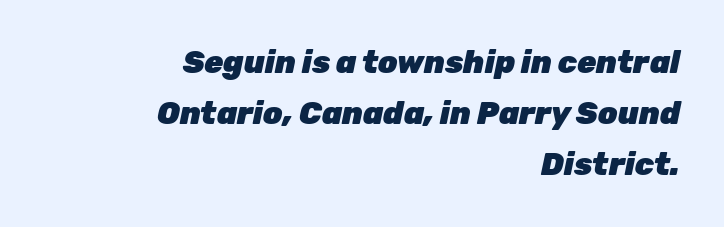
Looks like regular typesetting: each glyph gets only the width it needs. Typeset ragged left — the right edge is the straight one. Type without underlining. Regular leading. Thick stems and heavy bowls — unmistakably bold.
